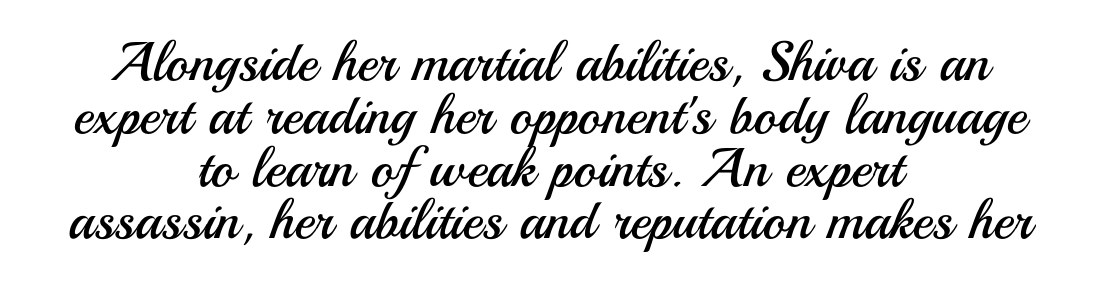
This sample uses plain, unmodified letter spacing. This sample trades vertical openness for compactness between lines. The typesetter chose a symmetrical, centered arrangement here. Note: no serifs on the glyphs.
